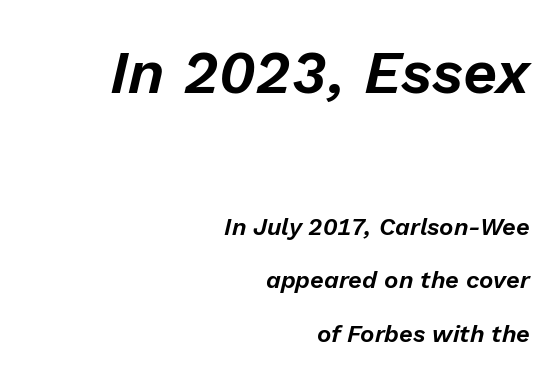
Descender tails drop into unmarked territory. Proportional: the letters do not fall into vertical columns. Compared with ordinary roman type, these characters are visibly tilted. The rendering uses a large line-height, opening up the rows.
